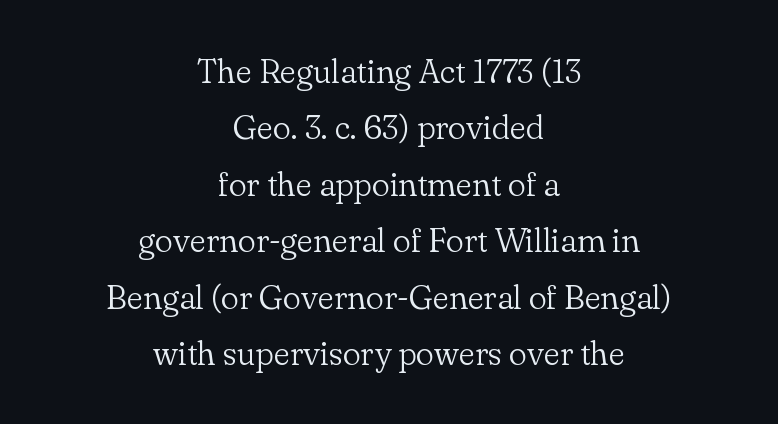
The image shows 34 px light serif type, upright; set centered, normal line spacing (1.66x), normal letter spacing, not underlined; low stroke contrast and a small x-height.
